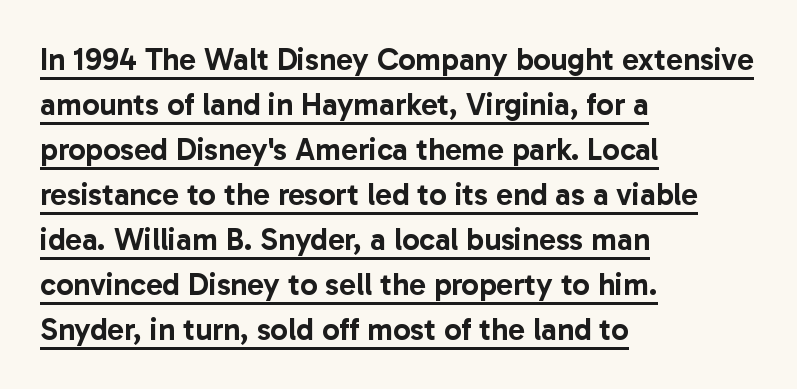
Italic: no, the glyphs are upright roman. Looks like regular typesetting: each glyph gets only the width it needs. The rendered words wear a rule along their underside. The face used here is a sans, in the tradition of grotesques and geometrics.
